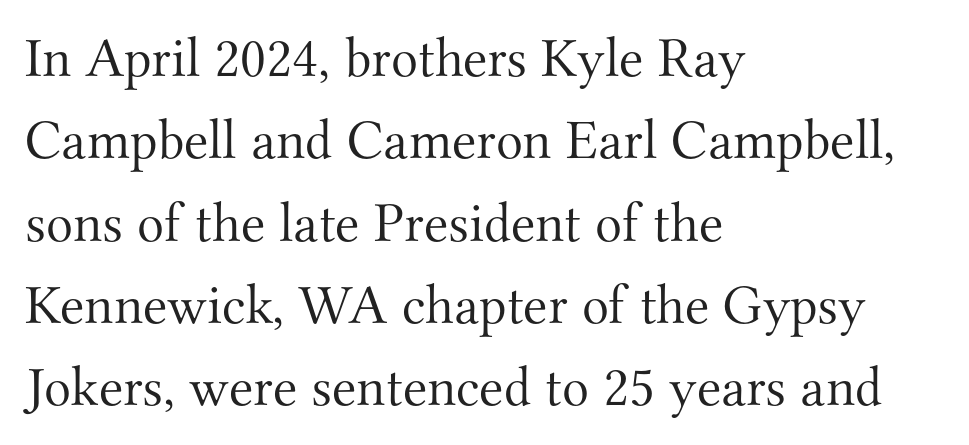
The image shows 56 px light serif type, upright; set left-aligned, normal line spacing (1.47x), normal letter spacing, not underlined; medium stroke contrast and a small x-height.
